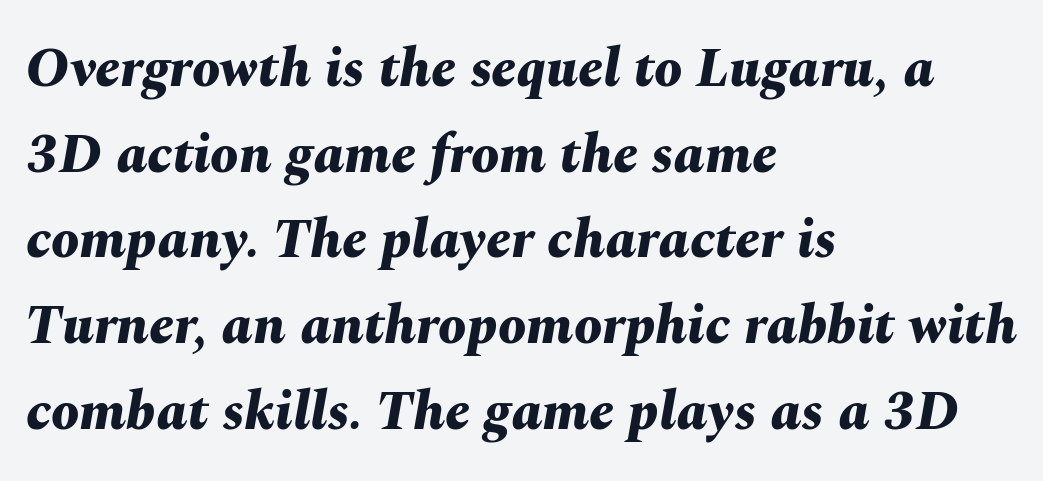
These lines sit exactly where default settings would place them. Each word holds together tightly as a unit, with standard inter-letter gaps. Do the characters align in a grid? No, the font is proportional. The text block is weighted toward the left margin, trailing off unevenly rightward. Style check: oblique.
